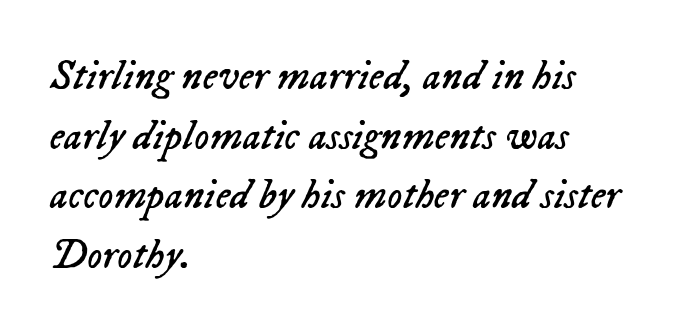
The image shows 42 px regular-weight type, italic (leaning right); set left-aligned, normal line spacing (1.42x), normal letter spacing, not underlined; low stroke contrast and a medium x-height.
